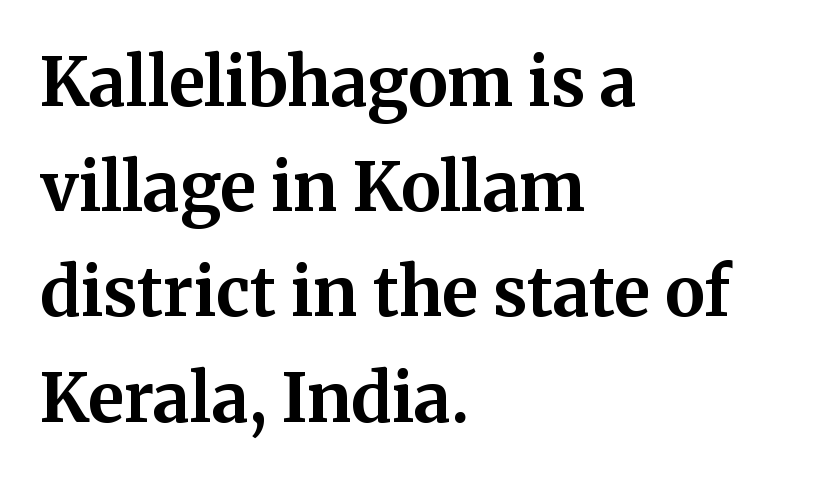
The image shows 67 px bold serif type, upright; set left-aligned, normal line spacing (1.57x), normal letter spacing, not underlined; medium stroke contrast and a medium x-height.
